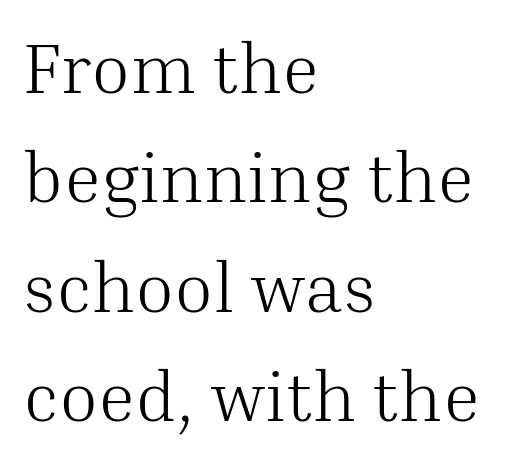
Q: Is the text bold? A: No.
Q: Is the text italic (slanted)? A: No, it is upright.
Q: Is the typeface a serif or a sans-serif typeface? A: Serif.
Q: Is the text underlined? A: No.
Q: How is the paragraph aligned? A: Left-aligned.
Q: Is the spacing between letters normal or unusually wide? A: Normal.
Q: Is the spacing between lines tight, normal or loose? A: Normal.
Q: Width (condensed, normal, or wide)? A: Normal.
Q: Stroke contrast? A: Medium.
Q: x-height? A: Medium.
Q: Monospaced? A: No.
